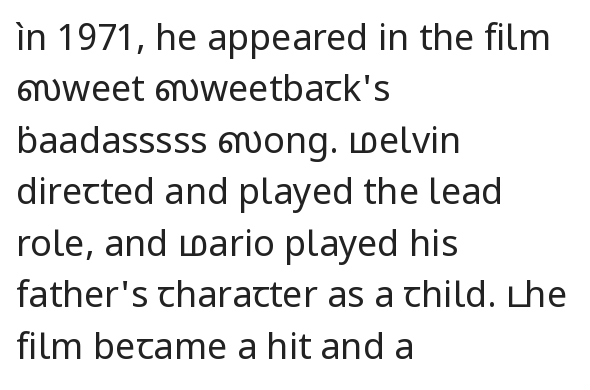
{"serif": "no", "italic": "no", "bold": "no", "weight": "regular", "width": "normal", "stroke_contrast": "low", "x_height": "medium", "monospaced": "no", "underline": "no", "align": "left", "line_spacing": "normal", "line_spacing_ratio": 1.43, "letter_spacing": "normal", "letter_spacing_em": 0.0, "glyph_px": 36}
